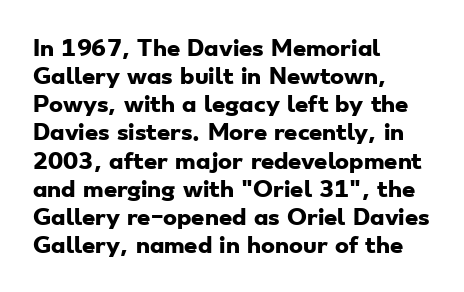
Horizontal bands of white between lines are of average thickness. The face used here is rendered with its standard letterfit. Caption: bold face, heavy strokes. Which margin do the lines hug? The left one — the right edge is uneven. A clean baseline with only descenders dipping below it.
